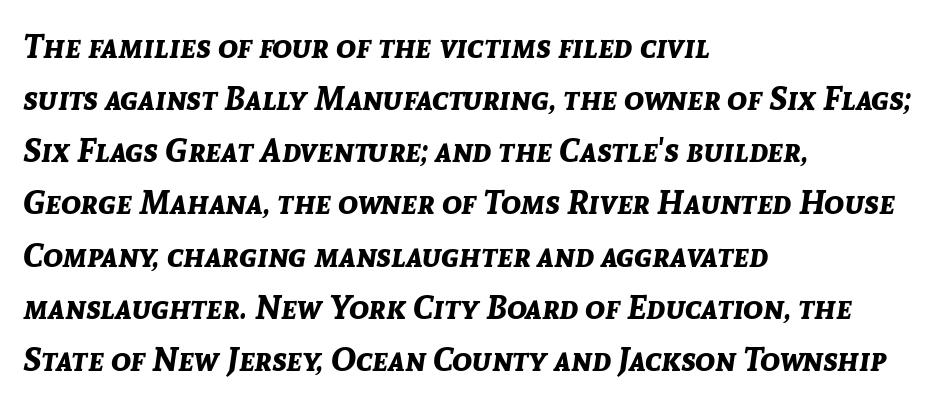
The image shows 33 px bold type, italic (leaning right); set left-aligned, normal line spacing (1.58x), normal letter spacing, not underlined; low stroke contrast and a medium x-height.
